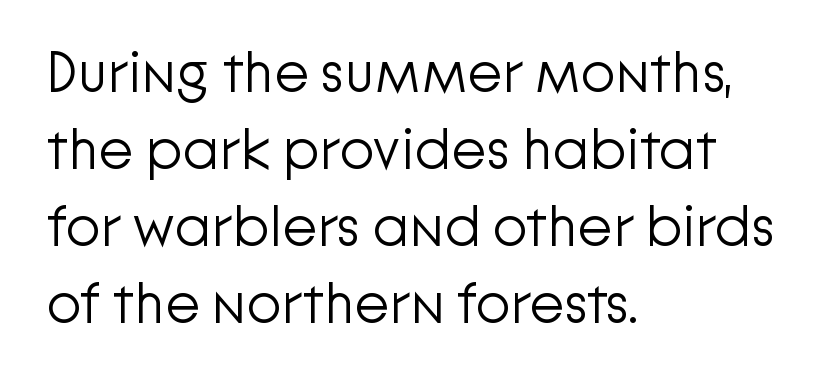
{"serif": "no", "italic": "no", "bold": "no", "weight": "light", "width": "normal", "stroke_contrast": "low", "x_height": "medium", "monospaced": "no", "underline": "no", "align": "left", "line_spacing": "normal", "line_spacing_ratio": 1.35, "letter_spacing": "normal", "letter_spacing_em": 0.0, "glyph_px": 57}
